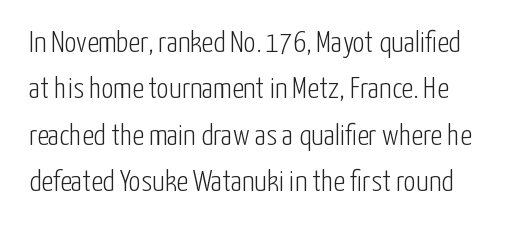
The image shows 30 px light, condensed sans-serif type, upright; set normal line spacing (1.55x), normal letter spacing, not underlined; low stroke contrast and a medium x-height.
